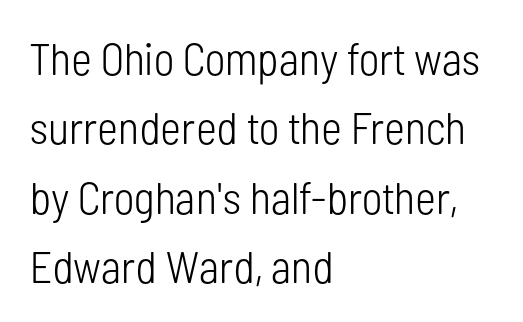
Q: Is the text bold? A: No.
Q: Is the text italic (slanted)? A: No, it is upright.
Q: Is the typeface a serif or a sans-serif typeface? A: Sans-serif.
Q: Is the text underlined? A: No.
Q: How is the paragraph aligned? A: Left-aligned.
Q: Is the spacing between letters normal or unusually wide? A: Normal.
Q: Is the spacing between lines tight, normal or loose? A: Normal.
Q: Width (condensed, normal, or wide)? A: Condensed.
Q: Stroke contrast? A: Low.
Q: x-height? A: Medium.
Q: Monospaced? A: No.
